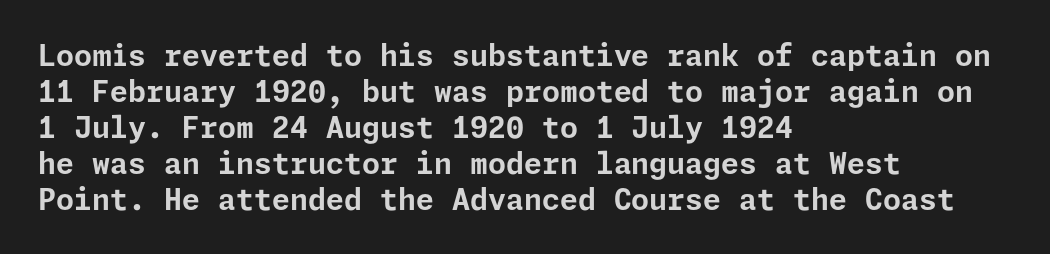
Q: Is the text bold? A: Yes.
Q: Is the text italic (slanted)? A: No, it is upright.
Q: Is the typeface a serif or a sans-serif typeface? A: Sans-serif.
Q: Is the text underlined? A: No.
Q: How is the paragraph aligned? A: Left-aligned.
Q: Is the spacing between letters normal or unusually wide? A: Normal.
Q: Width (condensed, normal, or wide)? A: Normal.
Q: Stroke contrast? A: Low.
Q: x-height? A: Medium.
